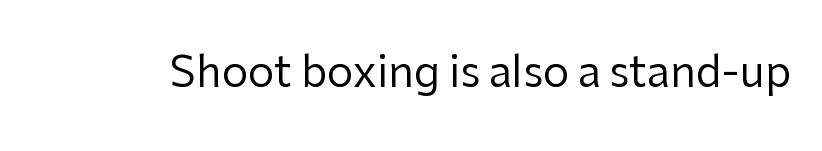
{"serif": "no", "italic": "no", "bold": "no", "weight": "regular", "width": "normal", "stroke_contrast": "low", "x_height": "medium", "monospaced": "no", "underline": "no", "letter_spacing": "normal", "letter_spacing_em": 0.0, "glyph_px": 42}
